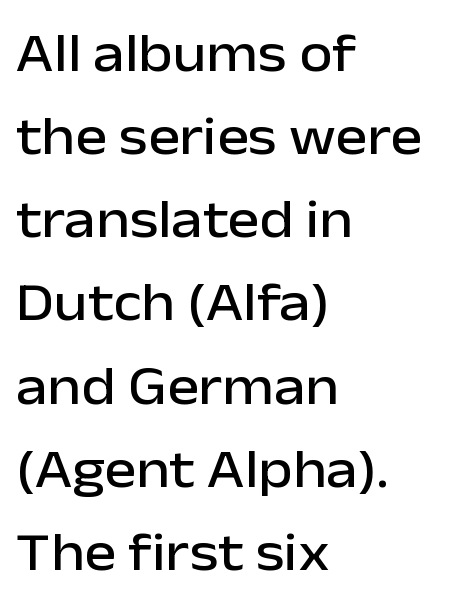
Is this a fixed-width face? No — the glyphs have proportional, varying widths. Type without underlining. Each new line begins a customary step beneath the previous one. Words appear dense and cohesive because spacing is normal. Upright lettering throughout.
